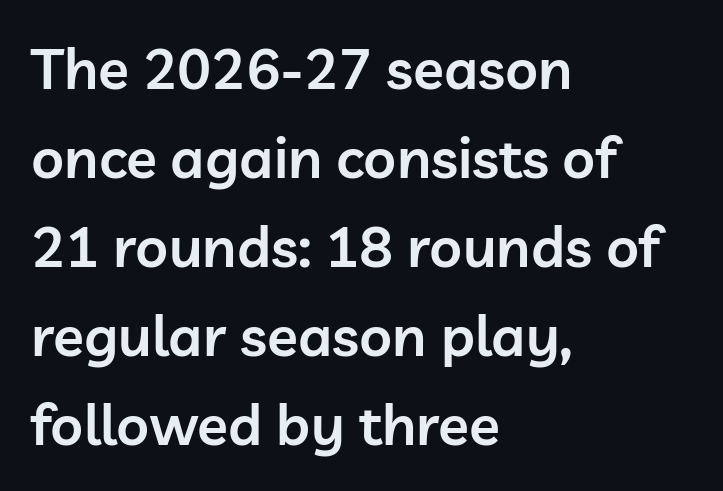
Check under the words: just untouched page. These lines are composed in type without serifs. Moderately thickened strokes mark this as semibold type. Upright lettering throughout. Students, observe: this is what conventionally led text looks like. Here the designer chose a conventional face with non-uniform glyph widths.
